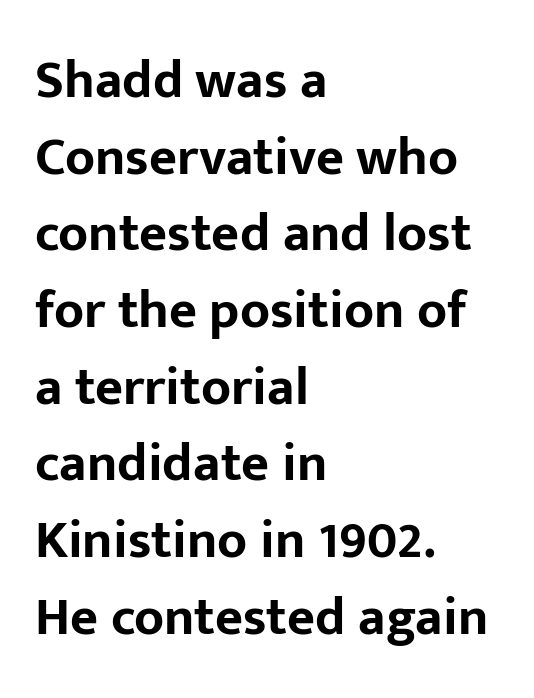
Q: Is the text bold? A: Yes.
Q: Is the text italic (slanted)? A: No, it is upright.
Q: Is the typeface a serif or a sans-serif typeface? A: Sans-serif.
Q: Is the text underlined? A: No.
Q: How is the paragraph aligned? A: Left-aligned.
Q: Is the spacing between letters normal or unusually wide? A: Normal.
Q: Is the spacing between lines tight, normal or loose? A: Normal.
Q: Width (condensed, normal, or wide)? A: Normal.
Q: Stroke contrast? A: Low.
Q: x-height? A: Medium.
Q: Monospaced? A: No.
